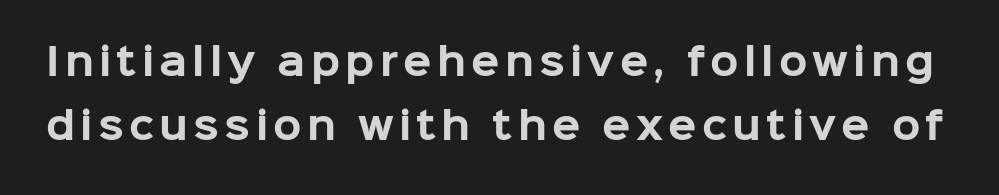
{"serif": "no", "italic": "no", "bold": "yes", "weight": "bold", "width": "normal", "stroke_contrast": "low", "x_height": "medium", "monospaced": "no", "underline": "no", "line_spacing_ratio": 1.74, "glyph_px": 37}
